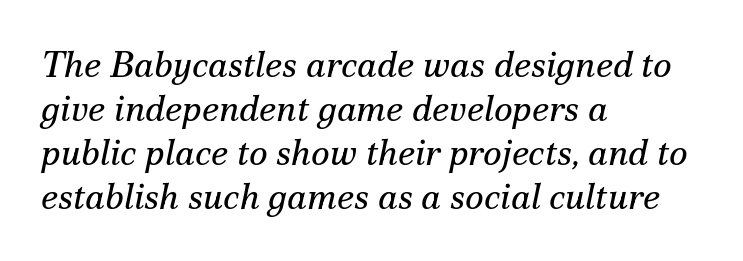
{"serif": "yes", "italic": "yes", "lean": "right", "slant_degrees": 12, "bold": "no", "weight": "regular", "width": "normal", "stroke_contrast": "medium", "x_height": "small", "monospaced": "no", "underline": "no", "align": "left", "line_spacing_ratio": 1.22, "letter_spacing": "normal", "letter_spacing_em": 0.0, "glyph_px": 36}
